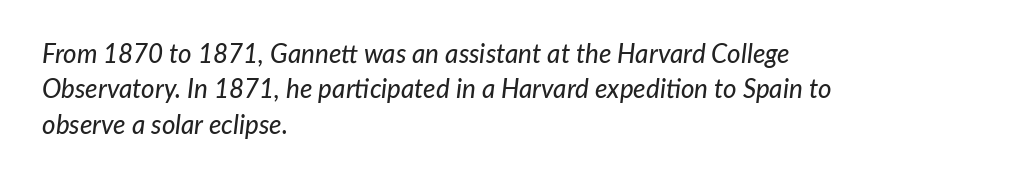
Q: Is the text italic (slanted)? A: Yes, it leans right by about 7 degrees.
Q: Is the text underlined? A: No.
Q: How is the paragraph aligned? A: Left-aligned.
Q: Is the spacing between letters normal or unusually wide? A: Normal.
Q: Is the spacing between lines tight, normal or loose? A: Normal.
